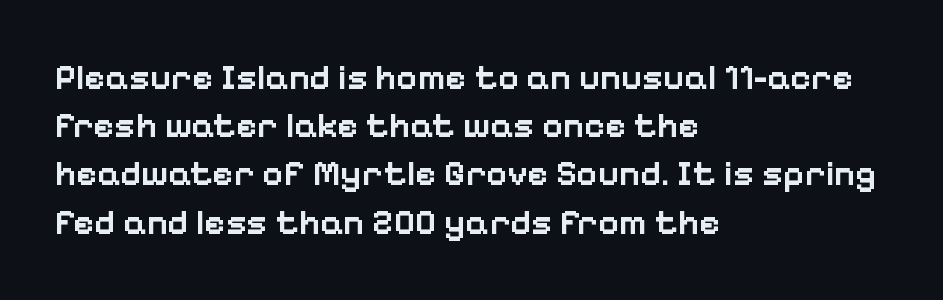
The lettering holds an erect, upright posture throughout. Each line starts at the same left margin while the right side varies. Look at the bottom of the vertical strokes: they stop flat, with no serifs. Words appear dense and cohesive because spacing is normal. Do the characters align in a grid? No, the font is proportional. Vertically, the passage feels balanced, rows spaced as you'd expect.
